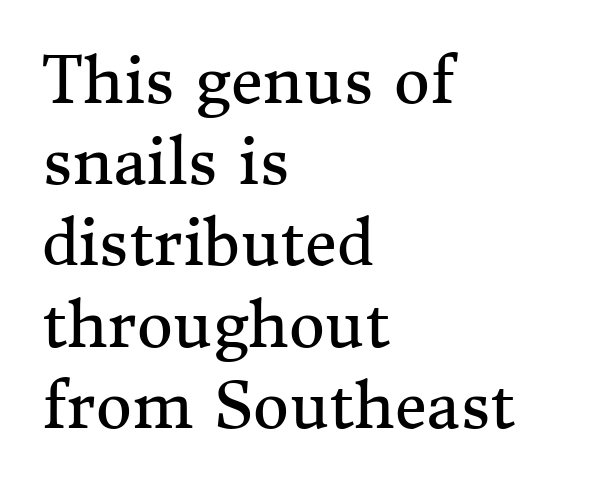
The font is comparable to plain body text, perhaps lighter. Horizontally, the lines are justified to the leading edge only. Letterform terminals end in serifs throughout the passage. Reading down the column, the eye jumps a familiar distance to each next line. A typesetter would call this proportional, since set widths differ per character.
